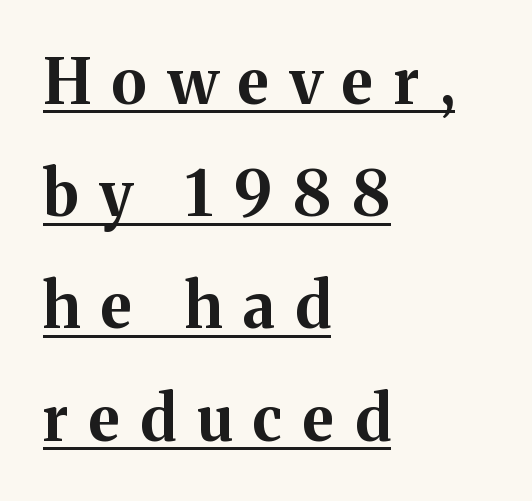
Q: Is the text bold? A: Yes.
Q: Is the text italic (slanted)? A: No, it is upright.
Q: Is the typeface a serif or a sans-serif typeface? A: Serif.
Q: Is the text underlined? A: Yes.
Q: How is the paragraph aligned? A: Left-aligned.
Q: Is the spacing between letters normal or unusually wide? A: Unusually wide.
Q: Width (condensed, normal, or wide)? A: Normal.
Q: Stroke contrast? A: Medium.
Q: x-height? A: Medium.
Q: Monospaced? A: No.
